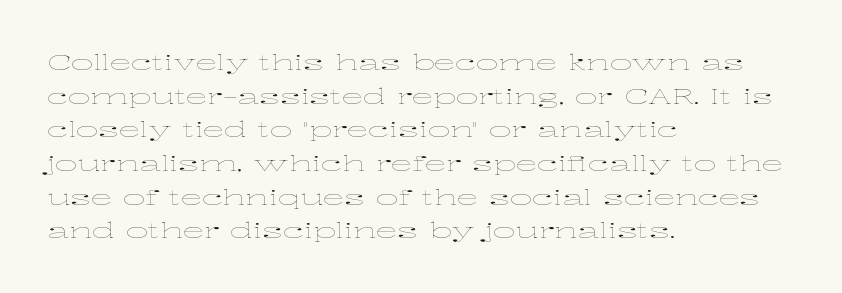
Unbolded letterforms with no extra heft. The letterforms sit shoulder to shoulder at normal distance. Line spacing here is normal. Glance below the letters and you will spot only blank space. Visually the block forms a straight wall on the left and a jagged coastline on the right.
